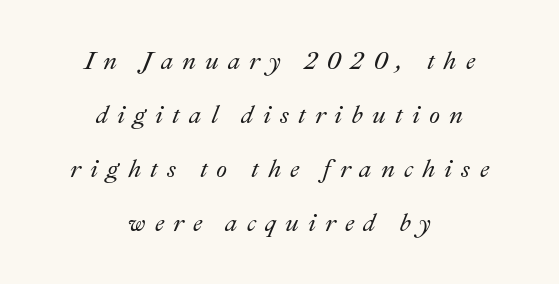
Q: Is the text italic (slanted)? A: Yes, it leans right by about 22 degrees.
Q: Is the text underlined? A: No.
Q: How is the paragraph aligned? A: Centered.
Q: Is the spacing between letters normal or unusually wide? A: Unusually wide.
Q: Is the spacing between lines tight, normal or loose? A: Loose.
